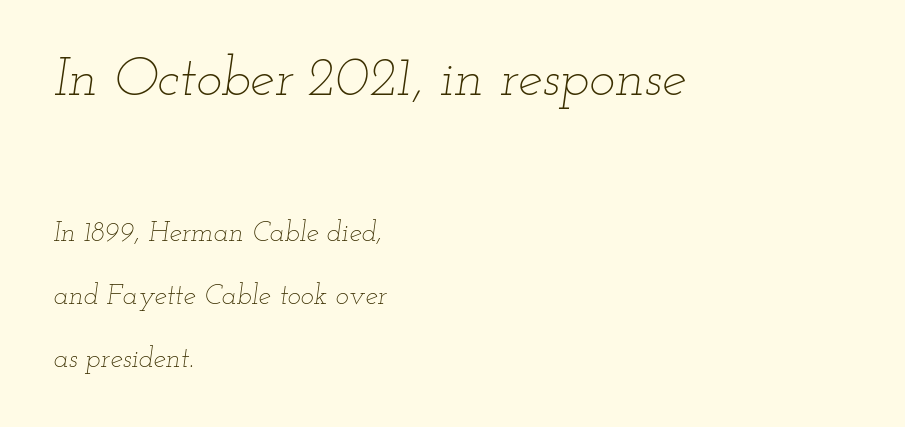
{"italic": "yes", "lean": "right", "slant_degrees": 12, "bold": "no", "weight": "thin", "width": "wide", "stroke_contrast": "low", "x_height": "small", "monospaced": "no", "underline": "no", "align": "left", "line_spacing": "loose", "line_spacing_ratio": 2.24, "letter_spacing": "normal", "letter_spacing_em": 0.0, "larger_block": "first", "size_ratio": 1.96, "glyph_px": 55}
